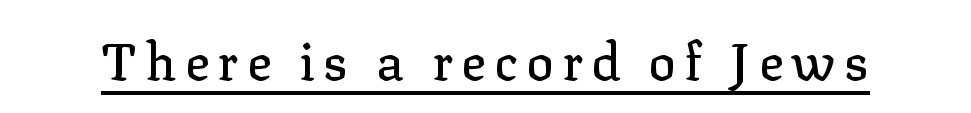
The image shows 51 px serif type, upright; set underlined; low stroke contrast and a medium x-height.
